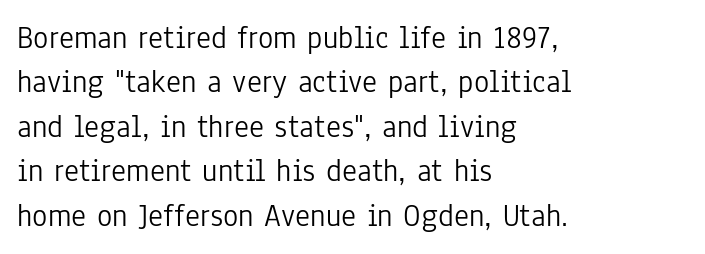
Q: Is the text bold? A: No.
Q: Is the text italic (slanted)? A: No, it is upright.
Q: Is the typeface a serif or a sans-serif typeface? A: Sans-serif.
Q: Is the text underlined? A: No.
Q: How is the paragraph aligned? A: Left-aligned.
Q: Is the spacing between letters normal or unusually wide? A: Normal.
Q: Is the spacing between lines tight, normal or loose? A: Normal.
Q: Width (condensed, normal, or wide)? A: Condensed.
Q: Stroke contrast? A: Low.
Q: x-height? A: Medium.
Q: Monospaced? A: No.
